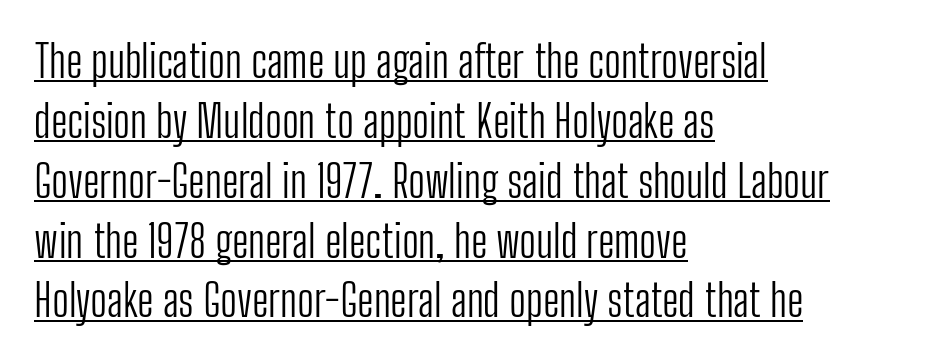
Check where the strokes stop: nothing finishes them off — pure sans. On a weight scale, this lands at 450 or below. Looks like someone drew a line under every word here. The lines sit at an ordinary, default distance from one another. The passage shown is typed in a proportional face where columns would drift.
